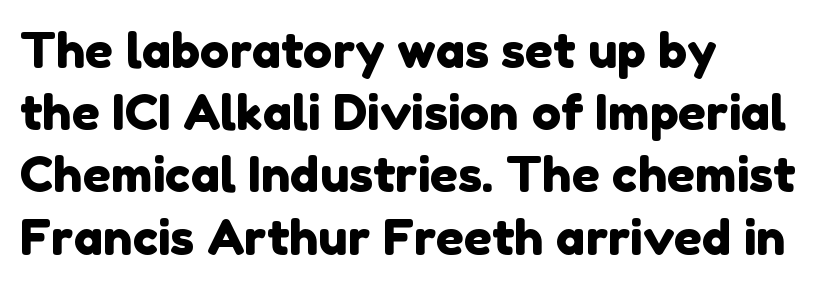
{"serif": "no", "width": "normal", "stroke_contrast": "low", "x_height": "medium", "monospaced": "no", "underline": "no", "align": "left", "line_spacing": "normal", "line_spacing_ratio": 1.27, "letter_spacing": "normal", "letter_spacing_em": 0.0, "glyph_px": 49}
